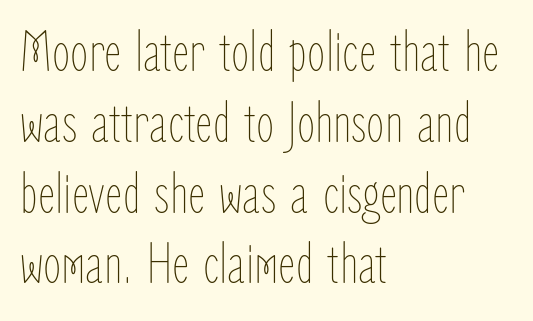
The rendering uses natural spacing where letterforms have individual widths. Casual observation: everything's shoved over to the left. No chunkiness to these letters — they're not bold. The letters sit at their default tracking, neither squeezed nor spread. The axis of the letterforms is exactly vertical. Beneath every word, the page is bare.
